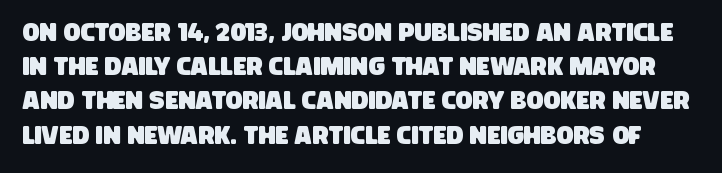
Caption: standard tracking, unaltered. Check under the words: just untouched page. Interline gaps are of average width in this sample.
